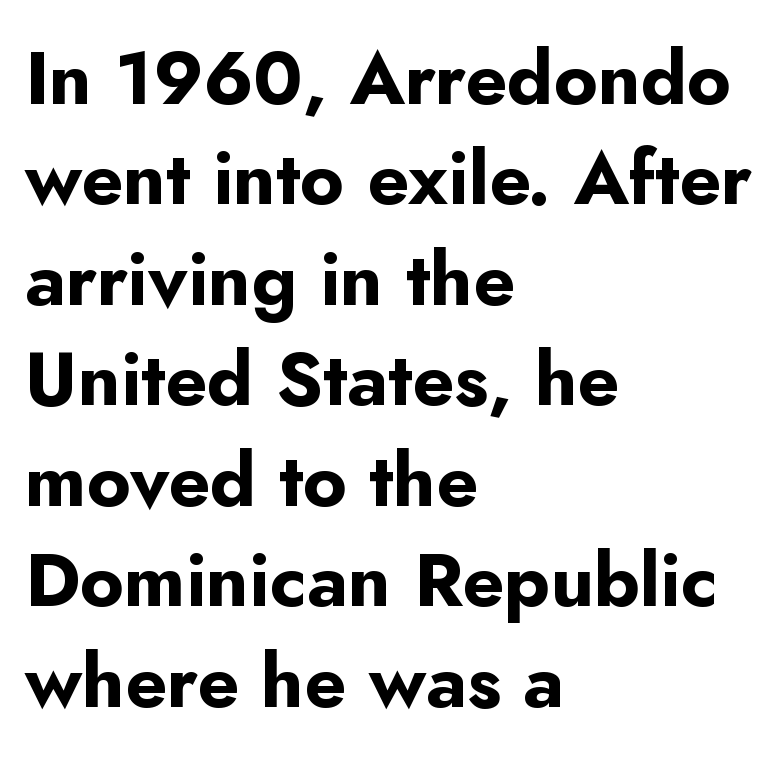
The image shows 75 px bold sans-serif type, upright; set left-aligned, normal line spacing (1.34x), normal letter spacing, not underlined; low stroke contrast and a small x-height.
